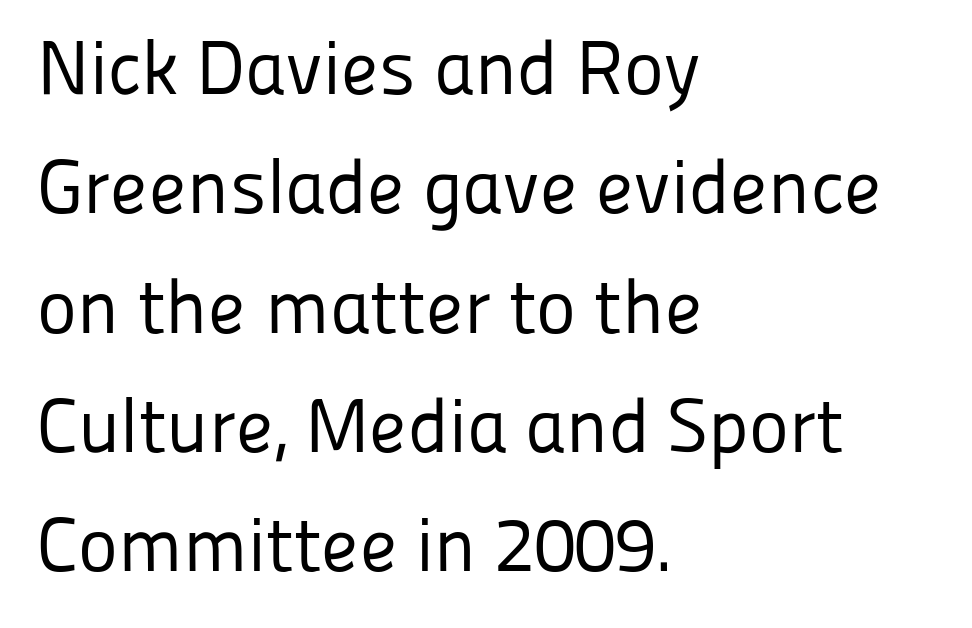
The image shows 76 px regular-weight sans-serif type, upright; set left-aligned, normal line spacing (1.57x), normal letter spacing, not underlined; low stroke contrast and a medium x-height.
